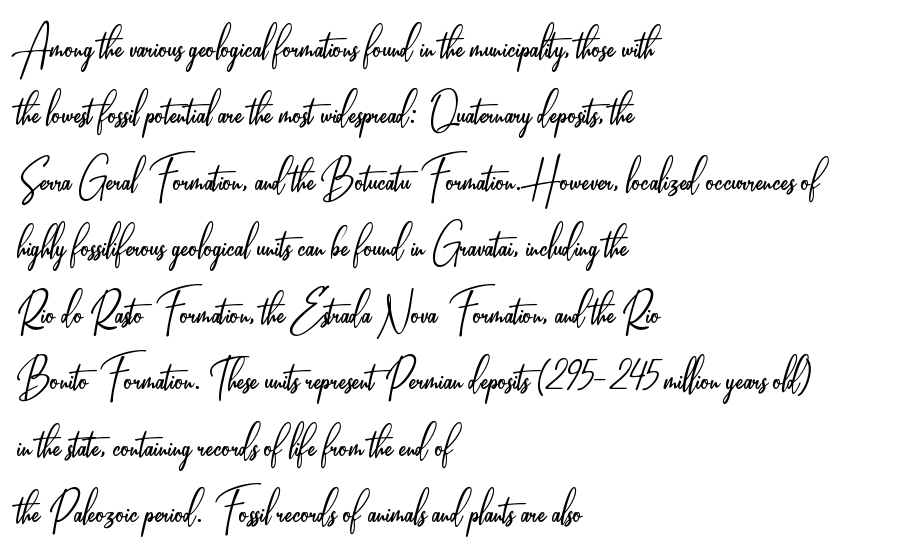
The image shows 54 px light, condensed sans-serif type; set left-aligned, line spacing 1.23x, normal letter spacing, not underlined; low stroke contrast and a small x-height.
